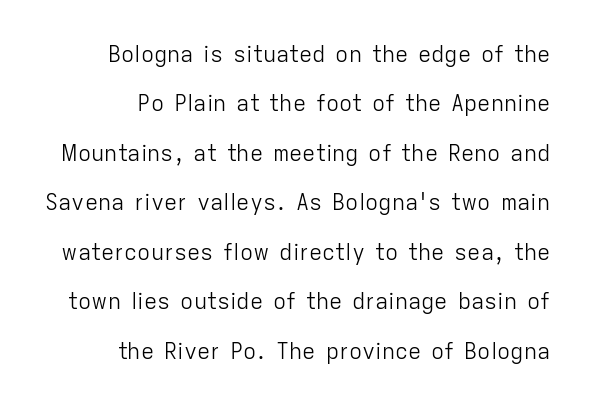
Q: Is the text bold? A: No.
Q: Is the text italic (slanted)? A: No, it is upright.
Q: Is the text underlined? A: No.
Q: How is the paragraph aligned? A: Right-aligned.
Q: Is the spacing between letters normal or unusually wide? A: Normal.
Q: Is the spacing between lines tight, normal or loose? A: Loose.
